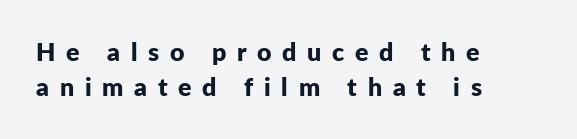
Caption: bold face, heavy strokes. Italic? Not at all — the glyphs are vertical. Between one letter and the next there's a generous, obvious gap. Horizontally, the lines are justified to the leading edge only. Any mark beneath the type? The region is blank. Baseline-to-baseline distance is the conventional proportion of letter height.
